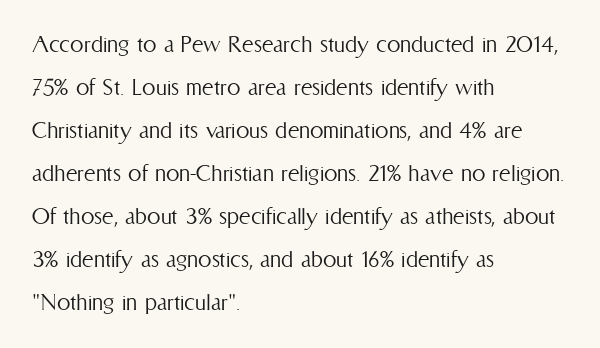
Q: Is the text bold? A: No.
Q: Is the text italic (slanted)? A: No, it is upright.
Q: Is the text underlined? A: No.
Q: How is the paragraph aligned? A: Left-aligned.
Q: Is the spacing between letters normal or unusually wide? A: Normal.
Q: Is the spacing between lines tight, normal or loose? A: Normal.
